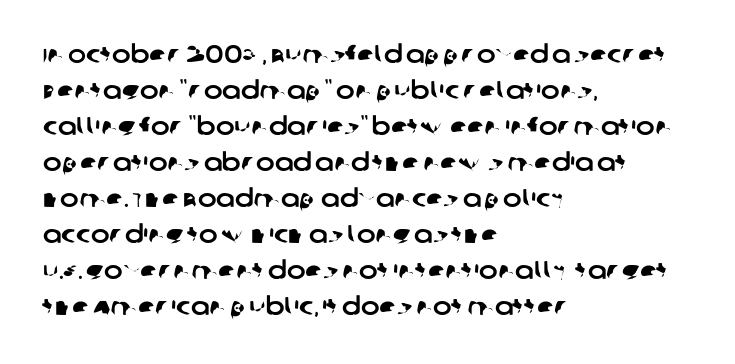
The image shows 25 px text type; set left-aligned, normal line spacing (1.44x), normal letter spacing, not underlined.
